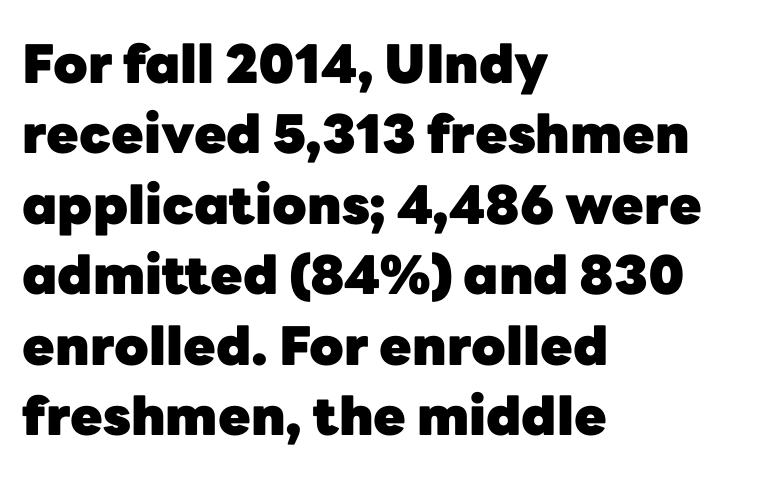
Q: Is the text bold? A: Yes.
Q: Is the text italic (slanted)? A: No, it is upright.
Q: Is the typeface a serif or a sans-serif typeface? A: Sans-serif.
Q: Is the text underlined? A: No.
Q: How is the paragraph aligned? A: Left-aligned.
Q: Is the spacing between letters normal or unusually wide? A: Normal.
Q: Is the spacing between lines tight, normal or loose? A: Normal.
Q: Width (condensed, normal, or wide)? A: Normal.
Q: Stroke contrast? A: Low.
Q: x-height? A: Medium.
Q: Monospaced? A: No.
